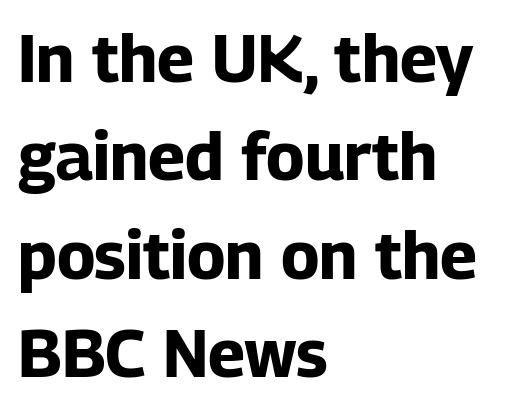
Students, observe: this is what conventionally led text looks like. Between one letter and the next there's only the usual sliver of space. This is the regular roman posture of the typeface. Bold? Absolutely — the strokes are thick and heavy. Short and long lines alike share a common starting point at left.
